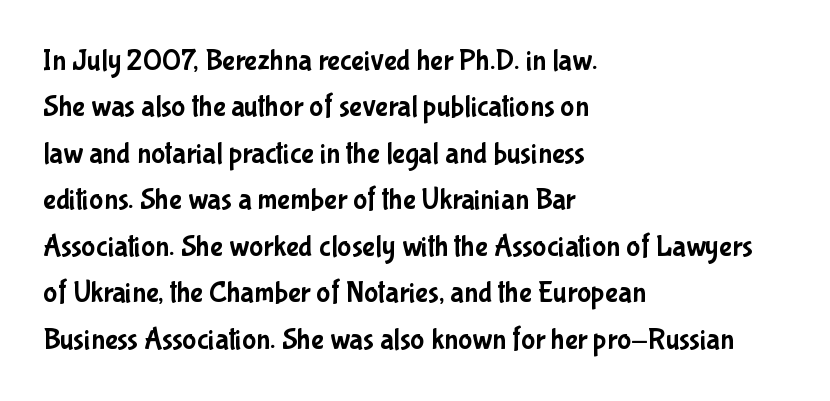
{"serif": "no", "italic": "no", "width": "condensed", "stroke_contrast": "low", "x_height": "medium", "monospaced": "no", "underline": "no", "align": "left", "line_spacing": "normal", "line_spacing_ratio": 1.55, "letter_spacing": "normal", "letter_spacing_em": 0.0, "glyph_px": 30}
